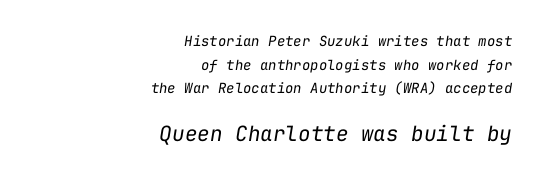
The image shows 21 px text type, italic (leaning right); set right-aligned, normal line spacing (1.69x), normal letter spacing, not underlined; the second (bottom) block is 1.5x larger.
